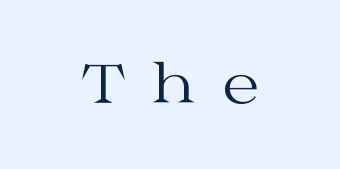
{"serif": "yes", "italic": "no", "bold": "no", "weight": "regular", "width": "wide", "stroke_contrast": "medium", "x_height": "medium", "monospaced": "no", "underline": "no", "align": "center", "letter_spacing": "wide", "letter_spacing_em": 0.48, "glyph_px": 54}
